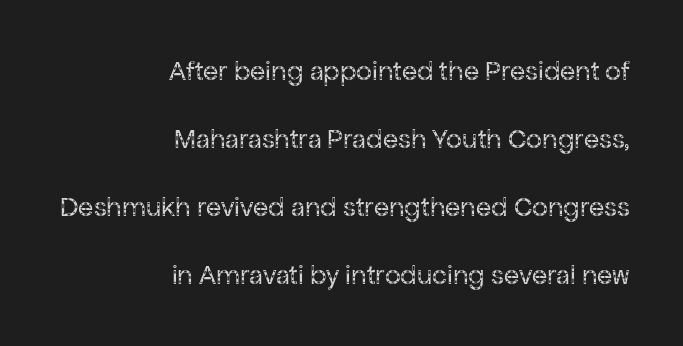
The image shows 28 px regular-weight sans-serif type, upright; set right-aligned, loose line spacing (2.43x), normal letter spacing, not underlined; low stroke contrast and a medium x-height.
